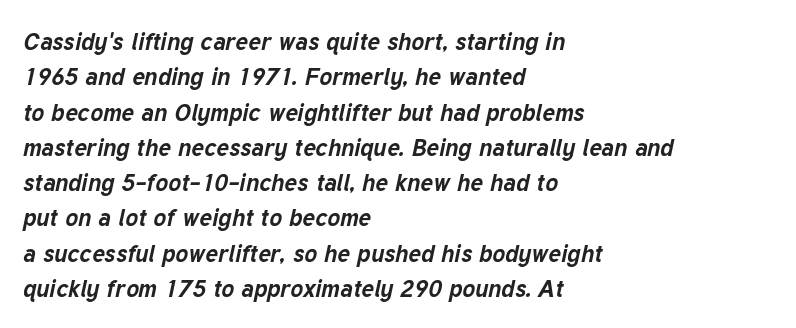
{"italic": "yes", "lean": "right", "slant_degrees": 12, "bold": "yes", "underline": "no", "align": "left", "line_spacing": "normal", "line_spacing_ratio": 1.47, "letter_spacing": "normal", "letter_spacing_em": 0.0, "glyph_px": 24}
